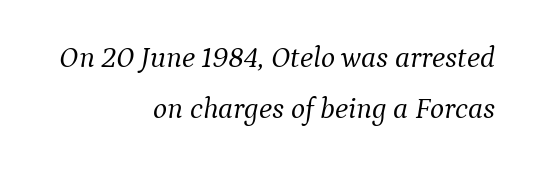
Q: Is the text bold? A: No.
Q: Is the text italic (slanted)? A: Yes, it leans right by about 9 degrees.
Q: Is the typeface a serif or a sans-serif typeface? A: Serif.
Q: Is the text underlined? A: No.
Q: How is the paragraph aligned? A: Right-aligned.
Q: Is the spacing between letters normal or unusually wide? A: Normal.
Q: Width (condensed, normal, or wide)? A: Normal.
Q: Stroke contrast? A: Medium.
Q: x-height? A: Medium.
Q: Monospaced? A: No.
